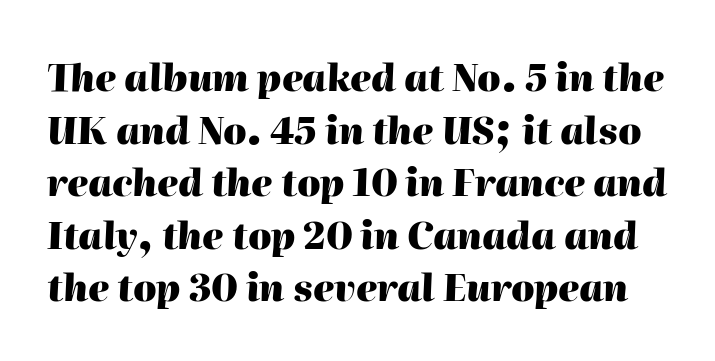
The font's italic variant was chosen for this text. Summary of weight: heavy, a full bold. Nobody drew a line under any word here. This sample keeps an unexceptional amount of space between lines. Standard letterfit; no display-style spreading of the glyphs. Each letter keeps its own natural width here, so spacing adapts to shape.
